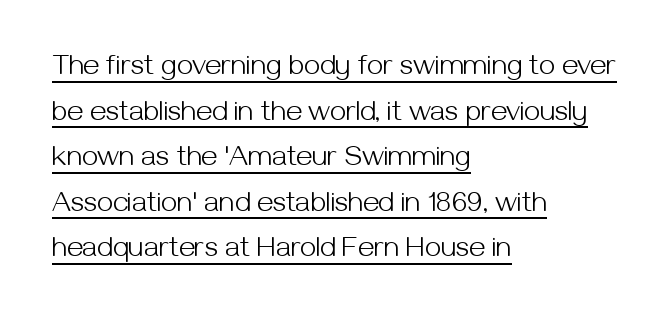
Q: Is the text bold? A: No.
Q: Is the text italic (slanted)? A: No, it is upright.
Q: Is the typeface a serif or a sans-serif typeface? A: Sans-serif.
Q: Is the text underlined? A: Yes.
Q: How is the paragraph aligned? A: Left-aligned.
Q: Is the spacing between letters normal or unusually wide? A: Normal.
Q: Is the spacing between lines tight, normal or loose? A: Normal.
Q: Width (condensed, normal, or wide)? A: Normal.
Q: Stroke contrast? A: Medium.
Q: x-height? A: Medium.
Q: Monospaced? A: No.
